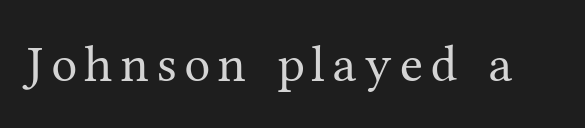
{"serif": "yes", "italic": "no", "bold": "no", "weight": "regular", "width": "normal", "stroke_contrast": "medium", "x_height": "medium", "monospaced": "no", "underline": "no", "glyph_px": 52}
